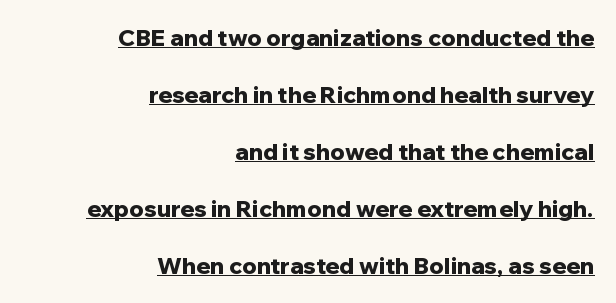
Q: Is the text bold? A: Yes.
Q: Is the text italic (slanted)? A: No, it is upright.
Q: Is the text underlined? A: Yes.
Q: How is the paragraph aligned? A: Right-aligned.
Q: Is the spacing between letters normal or unusually wide? A: Normal.
Q: Is the spacing between lines tight, normal or loose? A: Loose.
